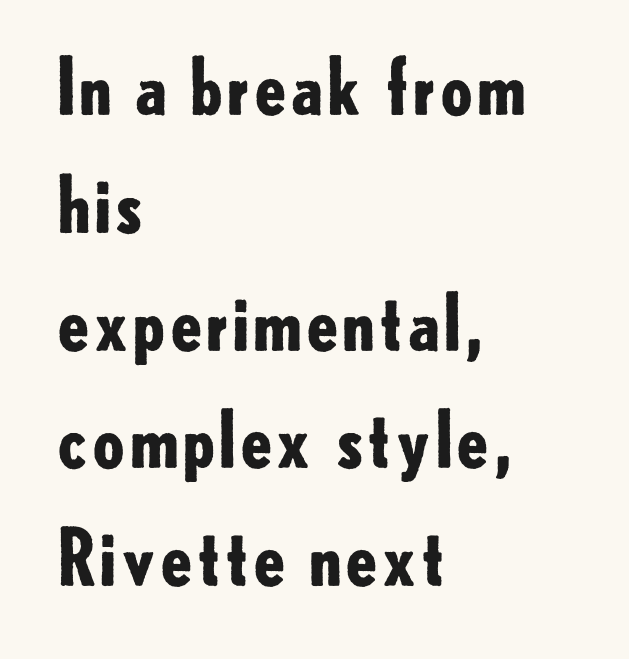
{"serif": "no", "italic": "no", "bold": "yes", "weight": "bold", "width": "normal", "stroke_contrast": "low", "x_height": "small", "monospaced": "no", "underline": "no", "align": "left", "line_spacing": "normal", "line_spacing_ratio": 1.55, "letter_spacing": "normal", "letter_spacing_em": 0.0, "glyph_px": 76}
